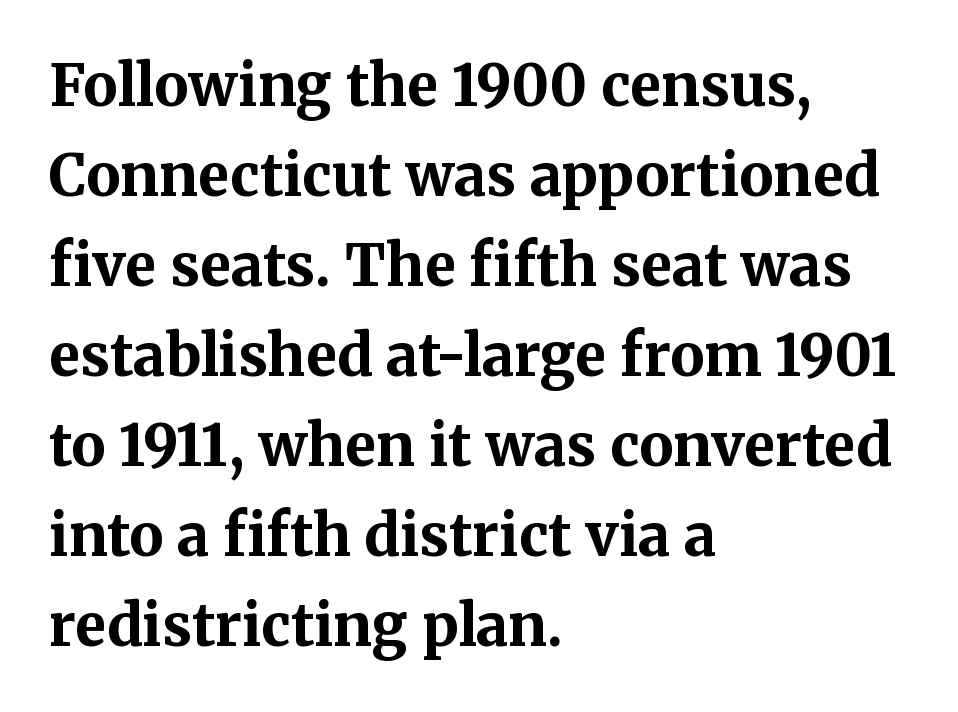
Q: Is the text bold? A: Yes.
Q: Is the text italic (slanted)? A: No, it is upright.
Q: Is the typeface a serif or a sans-serif typeface? A: Serif.
Q: Is the text underlined? A: No.
Q: How is the paragraph aligned? A: Left-aligned.
Q: Is the spacing between letters normal or unusually wide? A: Normal.
Q: Is the spacing between lines tight, normal or loose? A: Normal.
Q: Width (condensed, normal, or wide)? A: Normal.
Q: Stroke contrast? A: Medium.
Q: x-height? A: Medium.
Q: Monospaced? A: No.
